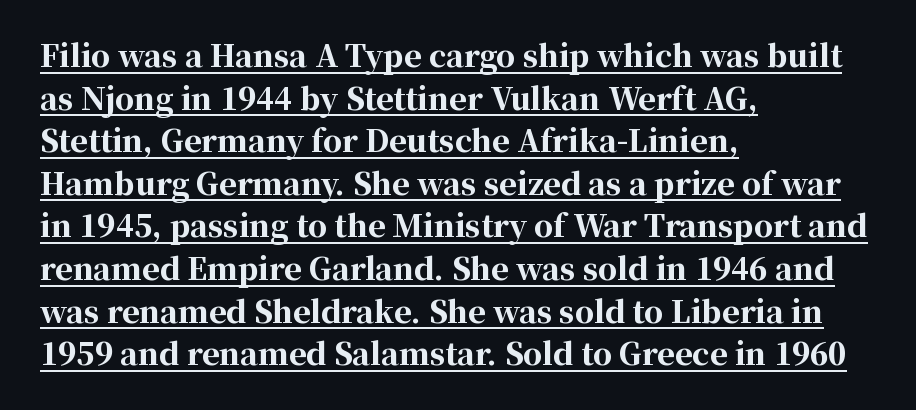
The image shows 30 px bold serif type, upright; set left-aligned, normal line spacing (1.42x), normal letter spacing, underlined; high stroke contrast and a medium x-height.
